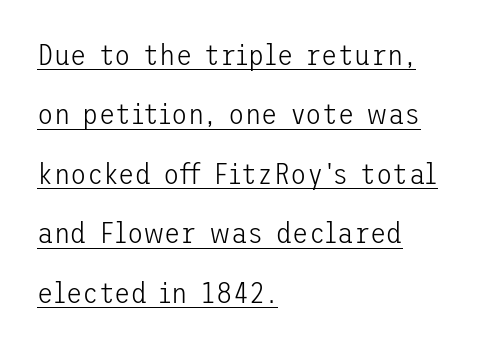
Q: Is the text bold? A: No.
Q: Is the text italic (slanted)? A: No, it is upright.
Q: Is the typeface a serif or a sans-serif typeface? A: Sans-serif.
Q: Is the text underlined? A: Yes.
Q: How is the paragraph aligned? A: Left-aligned.
Q: Is the spacing between letters normal or unusually wide? A: Normal.
Q: Is the spacing between lines tight, normal or loose? A: Loose.
Q: Width (condensed, normal, or wide)? A: Normal.
Q: Stroke contrast? A: Low.
Q: x-height? A: Medium.
